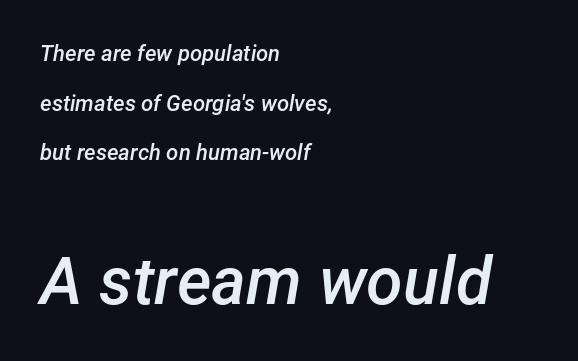
Quick note: underline off. The passage shown is typed in a proportional face where columns would drift. Typesetter's note — lower block bumped up in size, upper block left smaller. Tracking value appears to be zero — textbook default spacing. Every letter is mildly thick-stroked: semibold rather than bold. The letters are slanted; this is an italic face.
